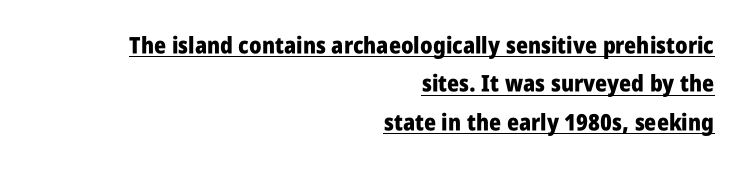
The image shows 23 px bold type, upright; set right-aligned, normal line spacing (1.67x), normal letter spacing, underlined.
